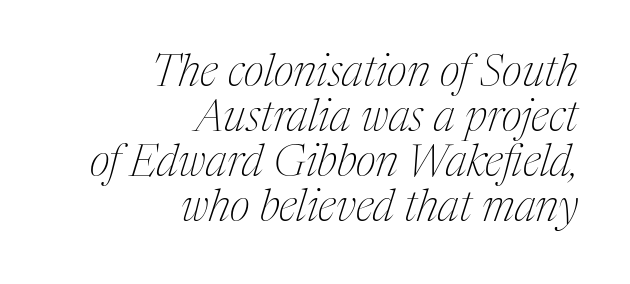
Horizontal alignment here is rightward, an uncommon choice for prose. Observe the ordinary spacing: letters are neighbours, not strangers. Bold? No — there's no thickening of the strokes. Proportional: the letters do not fall into vertical columns. Would a proofreader flag this as italicized? Yes. Whoever set this chose condensed vertical rhythm over breathing room.
